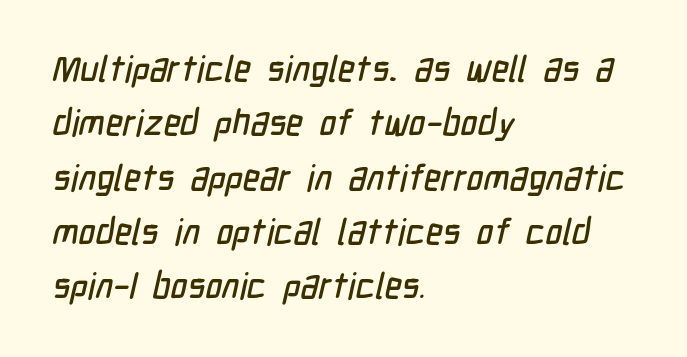
Q: Is the typeface a serif or a sans-serif typeface? A: Sans-serif.
Q: Is the text underlined? A: No.
Q: How is the paragraph aligned? A: Left-aligned.
Q: Is the spacing between letters normal or unusually wide? A: Normal.
Q: Is the spacing between lines tight, normal or loose? A: Normal.
Q: Width (condensed, normal, or wide)? A: Condensed.
Q: Stroke contrast? A: Low.
Q: x-height? A: Medium.
Q: Monospaced? A: No.
